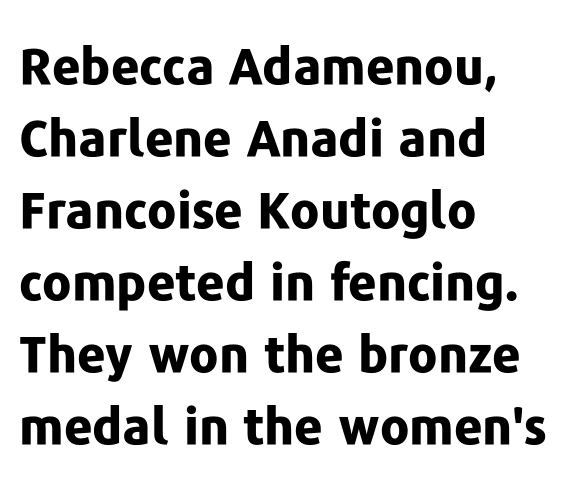
{"serif": "no", "italic": "no", "bold": "yes", "weight": "bold", "width": "normal", "stroke_contrast": "low", "x_height": "medium", "monospaced": "no", "underline": "no", "align": "left", "line_spacing": "normal", "line_spacing_ratio": 1.44, "letter_spacing": "normal", "letter_spacing_em": 0.0, "glyph_px": 50}
